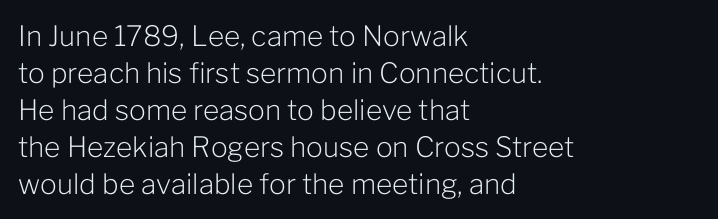
The image shows 28 px light sans-serif type, upright; set left-aligned, normal line spacing (1.32x), normal letter spacing, not underlined; low stroke contrast and a medium x-height.
